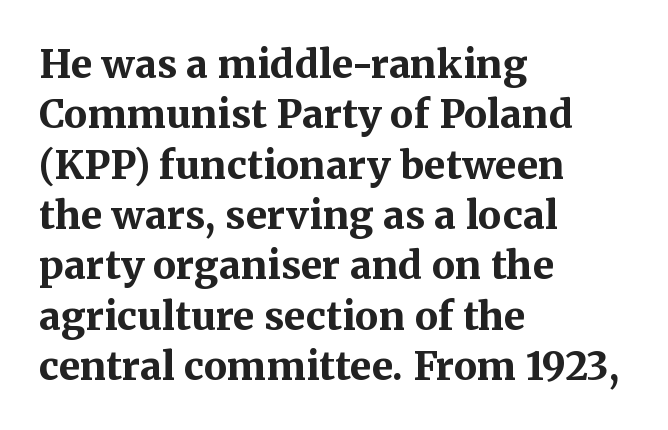
Look at the bottom of the vertical strokes: they flare into serifs here. These lines stack with their left ends in a neat column. Heavy-handed strokes throughout: this text is bold. These lines keep a tight, regular rhythm from letter to letter. The lettering stays uniformly vertical, giving the passage a roman look.
